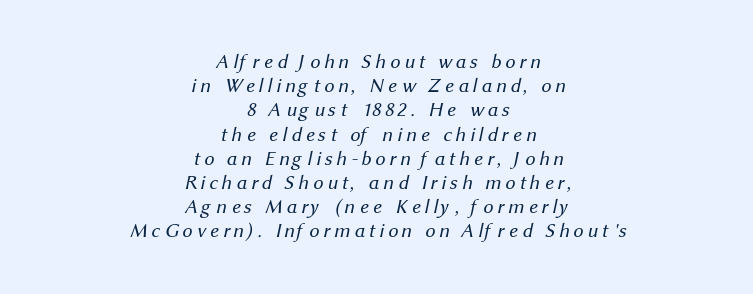
Q: Is the text bold? A: No.
Q: Is the text underlined? A: No.
Q: How is the paragraph aligned? A: Centered.
